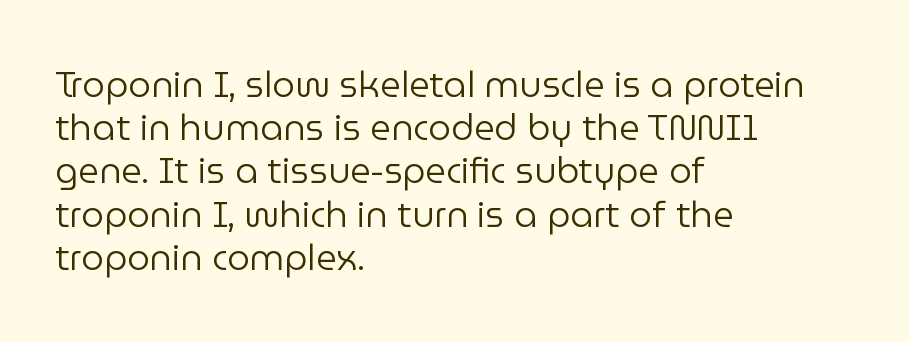
The image shows 36 px regular-weight sans-serif type, upright; set left-aligned, line spacing 1.2x, normal letter spacing, not underlined; low stroke contrast and a medium x-height.
